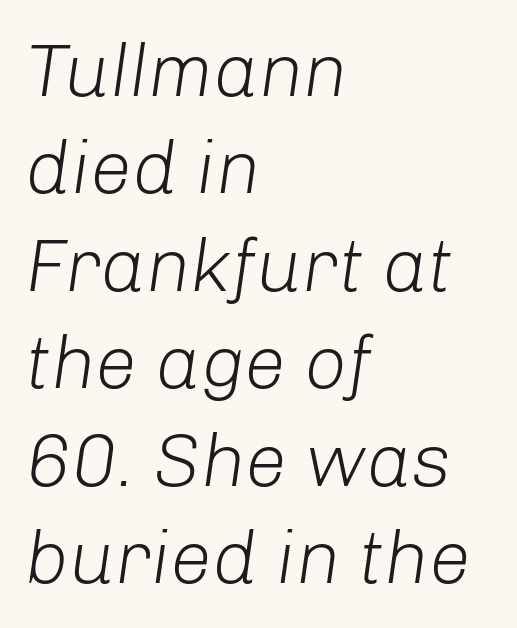
{"italic": "yes", "lean": "right", "slant_degrees": 8, "bold": "no", "weight": "light", "width": "normal", "stroke_contrast": "low", "x_height": "medium", "monospaced": "no", "underline": "no", "align": "left", "line_spacing": "normal", "line_spacing_ratio": 1.3, "letter_spacing": "normal", "letter_spacing_em": 0.0, "glyph_px": 75}
